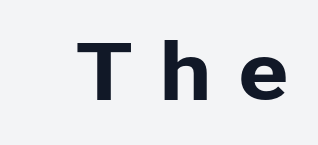
Q: Is the text italic (slanted)? A: No, it is upright.
Q: Is the typeface a serif or a sans-serif typeface? A: Sans-serif.
Q: Is the text underlined? A: No.
Q: Is the spacing between letters normal or unusually wide? A: Unusually wide.
Q: Width (condensed, normal, or wide)? A: Normal.
Q: Stroke contrast? A: Low.
Q: x-height? A: Medium.
Q: Monospaced? A: No.
